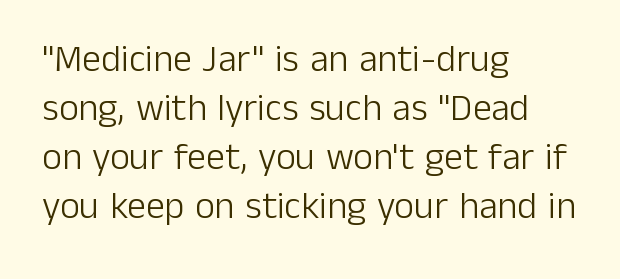
Q: Is the text bold? A: No.
Q: Is the text italic (slanted)? A: No, it is upright.
Q: Is the typeface a serif or a sans-serif typeface? A: Sans-serif.
Q: Is the text underlined? A: No.
Q: How is the paragraph aligned? A: Left-aligned.
Q: Is the spacing between letters normal or unusually wide? A: Normal.
Q: Is the spacing between lines tight, normal or loose? A: Normal.
Q: Width (condensed, normal, or wide)? A: Normal.
Q: Stroke contrast? A: Low.
Q: x-height? A: Medium.
Q: Monospaced? A: No.
